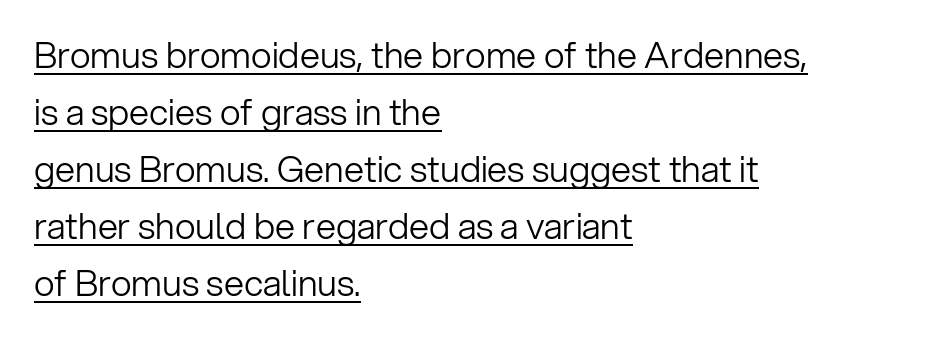
The letterforms sit shoulder to shoulder at normal distance. The passage shown is not bold in any degree. Nothing sits at the stroke ends, so this counts as sans-serif. Nope, not italic — everything's standing straight. Compared with undecorated copy, this sample adds a rule below the words.
